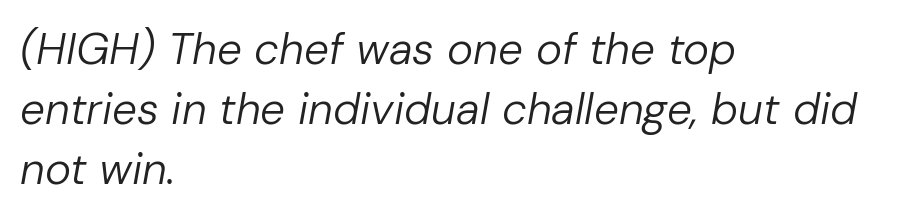
The passage shown is typed in a proportional face where columns would drift. Posture: slanted. Stem width sits at or under what a default text font uses. Where is the straight margin? On the left.
